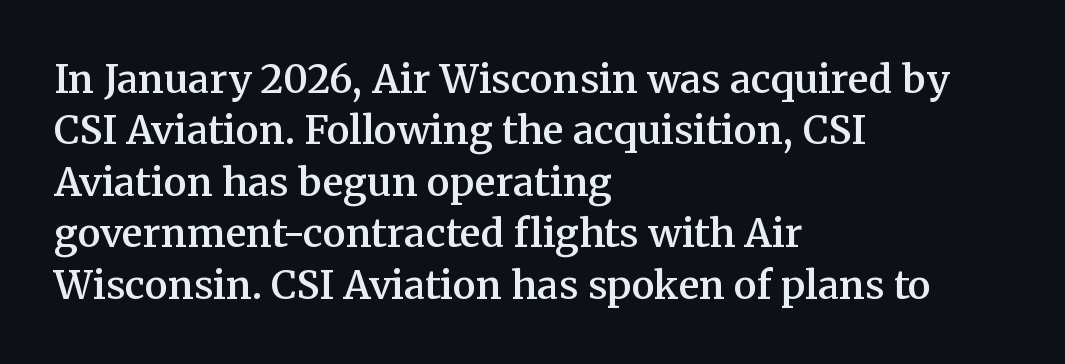
Q: Is the text bold? A: Semi-bold.
Q: Is the text italic (slanted)? A: No, it is upright.
Q: Is the typeface a serif or a sans-serif typeface? A: Serif.
Q: Is the text underlined? A: No.
Q: How is the paragraph aligned? A: Left-aligned.
Q: Is the spacing between letters normal or unusually wide? A: Normal.
Q: Is the spacing between lines tight, normal or loose? A: Normal.
Q: Width (condensed, normal, or wide)? A: Normal.
Q: Stroke contrast? A: Medium.
Q: x-height? A: Medium.
Q: Monospaced? A: No.
